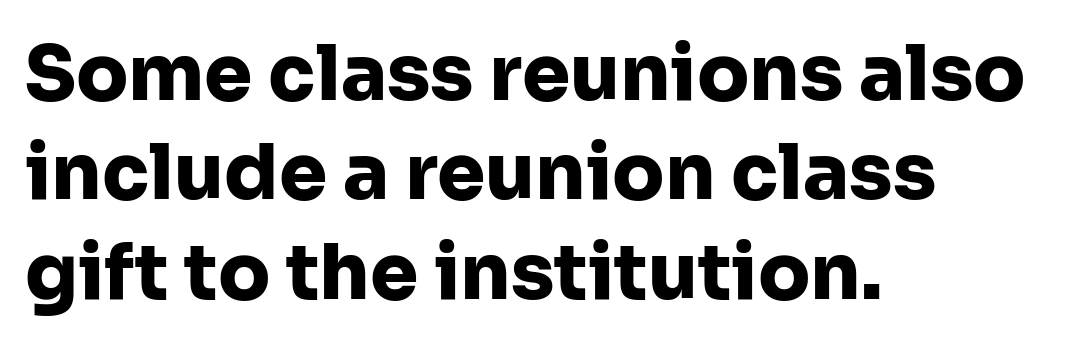
{"serif": "no", "italic": "no", "bold": "yes", "weight": "heavy", "width": "normal", "stroke_contrast": "low", "x_height": "medium", "monospaced": "no", "underline": "no", "align": "left", "line_spacing": "normal", "line_spacing_ratio": 1.29, "letter_spacing": "normal", "letter_spacing_em": 0.0, "glyph_px": 77}
